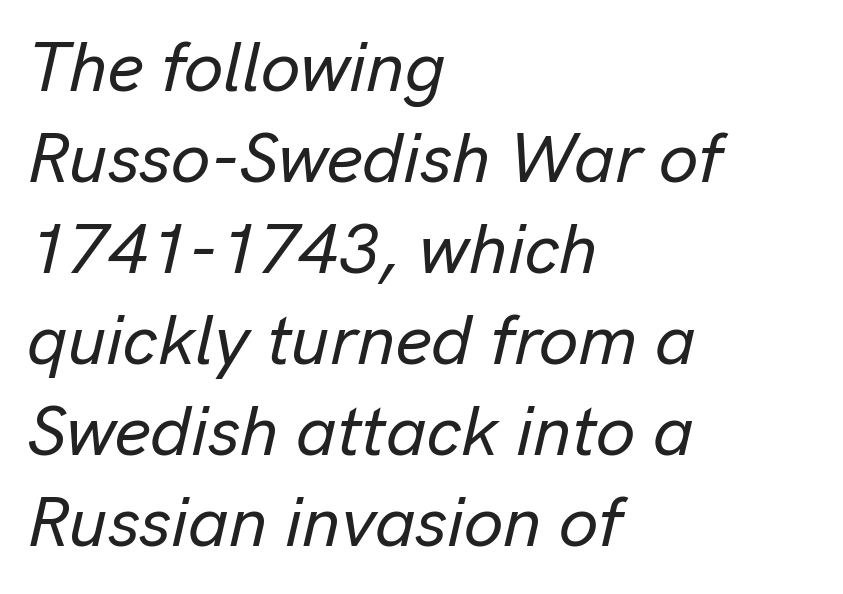
{"italic": "yes", "lean": "right", "slant_degrees": 13, "width": "normal", "stroke_contrast": "low", "x_height": "medium", "monospaced": "no", "underline": "no", "align": "left", "line_spacing": "normal", "line_spacing_ratio": 1.3, "letter_spacing": "normal", "letter_spacing_em": 0.0, "glyph_px": 70}
